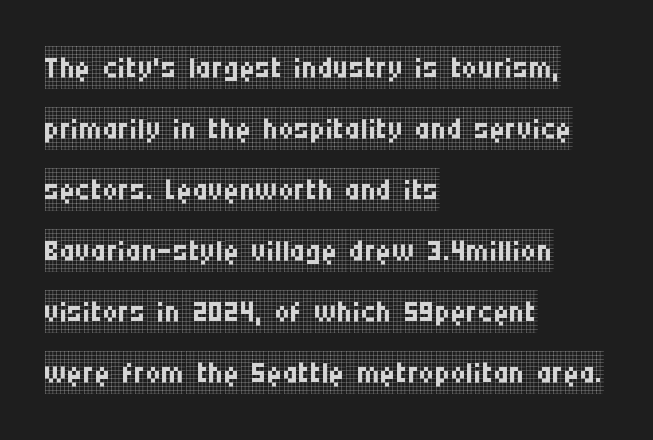
Q: Is the text bold? A: No.
Q: Is the text italic (slanted)? A: No, it is upright.
Q: Is the typeface a serif or a sans-serif typeface? A: Serif.
Q: Is the text underlined? A: No.
Q: How is the paragraph aligned? A: Left-aligned.
Q: Is the spacing between letters normal or unusually wide? A: Normal.
Q: Is the spacing between lines tight, normal or loose? A: Normal.
Q: Width (condensed, normal, or wide)? A: Condensed.
Q: Stroke contrast? A: Low.
Q: x-height? A: Large.
Q: Monospaced? A: No.
